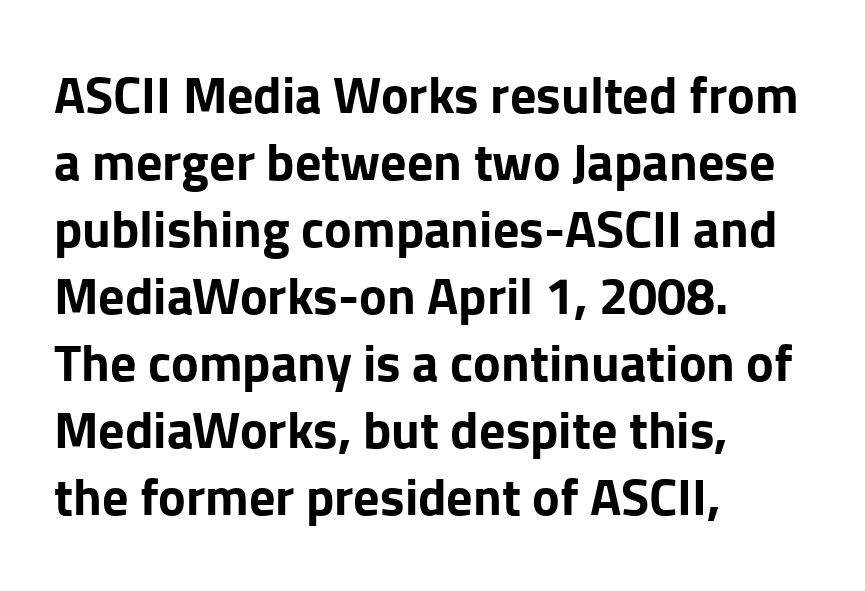
Q: Is the text bold? A: Yes.
Q: Is the text italic (slanted)? A: No, it is upright.
Q: Is the typeface a serif or a sans-serif typeface? A: Sans-serif.
Q: Is the text underlined? A: No.
Q: How is the paragraph aligned? A: Left-aligned.
Q: Is the spacing between letters normal or unusually wide? A: Normal.
Q: Is the spacing between lines tight, normal or loose? A: Normal.
Q: Width (condensed, normal, or wide)? A: Normal.
Q: Stroke contrast? A: Low.
Q: x-height? A: Medium.
Q: Monospaced? A: No.
